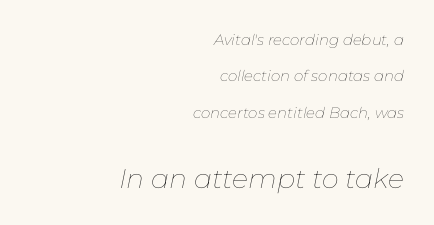
The image shows 27 px text type, italic (leaning right); set right-aligned, loose line spacing (2.43x), normal letter spacing, not underlined; the second (bottom) block is 1.8x larger.
